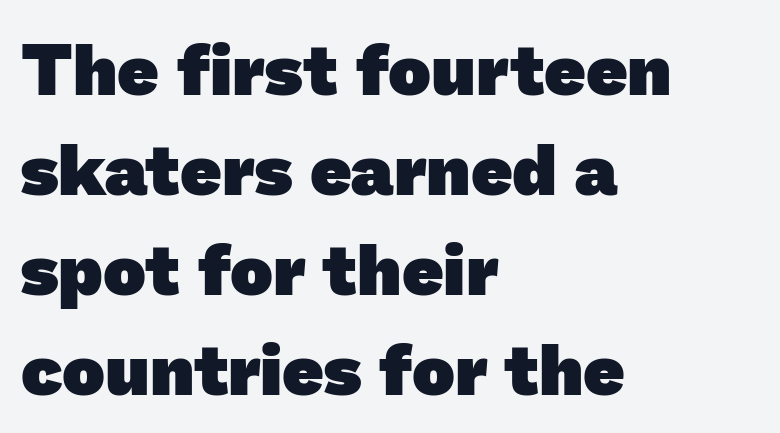
The image shows 72 px heavy sans-serif type; set left-aligned, normal line spacing (1.39x), normal letter spacing, not underlined; low stroke contrast and a medium x-height.
